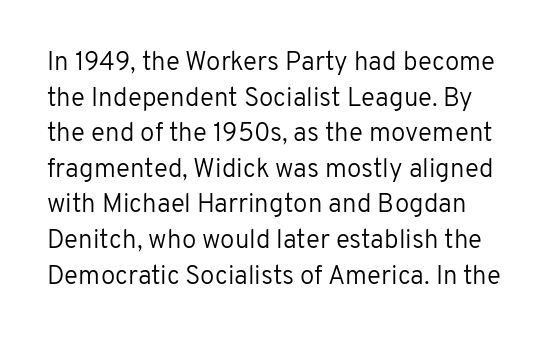
Stems and bowls with no extra thickness — not bold. These lines sit exactly where default settings would place them. Is the letter spacing exaggerated? No — it looks like the ordinary default. Rendered with straight, roman letterforms. The zone under the glyphs is completely vacant.
